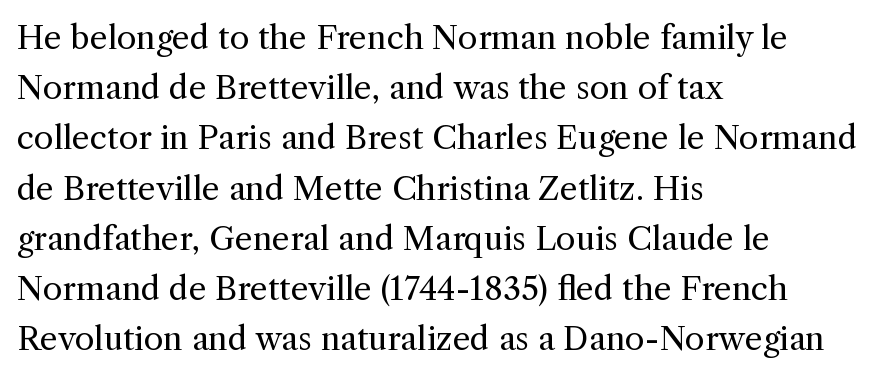
Q: Is the text bold? A: No.
Q: Is the text italic (slanted)? A: No, it is upright.
Q: Is the typeface a serif or a sans-serif typeface? A: Serif.
Q: Is the text underlined? A: No.
Q: How is the paragraph aligned? A: Left-aligned.
Q: Is the spacing between letters normal or unusually wide? A: Normal.
Q: Is the spacing between lines tight, normal or loose? A: Normal.
Q: Width (condensed, normal, or wide)? A: Normal.
Q: x-height? A: Medium.
Q: Monospaced? A: No.
